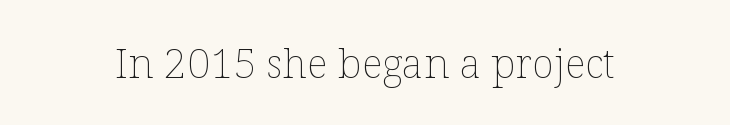
The image shows 41 px thin type, upright; set normal letter spacing, not underlined; low stroke contrast and a medium x-height.
